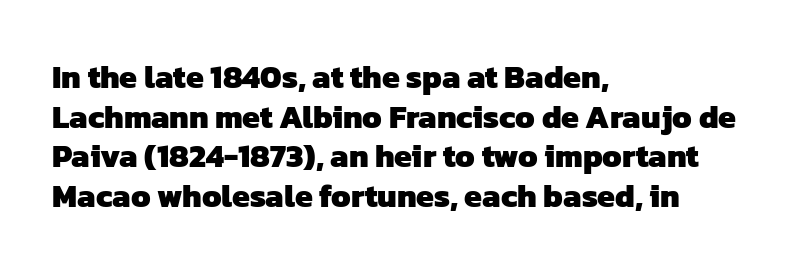
Q: Is the text bold? A: Yes.
Q: Is the typeface a serif or a sans-serif typeface? A: Sans-serif.
Q: Is the text underlined? A: No.
Q: How is the paragraph aligned? A: Left-aligned.
Q: Is the spacing between letters normal or unusually wide? A: Normal.
Q: Width (condensed, normal, or wide)? A: Normal.
Q: Stroke contrast? A: Low.
Q: x-height? A: Medium.
Q: Monospaced? A: No.
